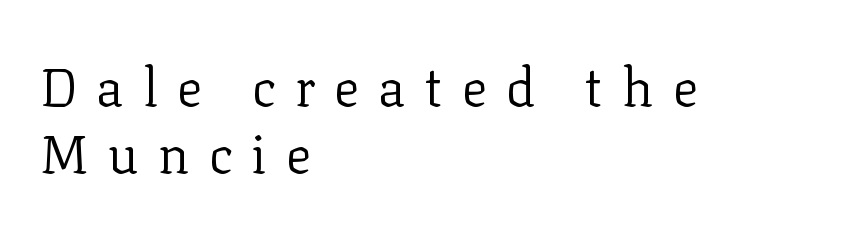
The image shows 53 px regular-weight serif type, upright; set left-aligned, normal line spacing (1.27x), unusually wide letter spacing (+0.36 em), not underlined; low stroke contrast and a medium x-height.
